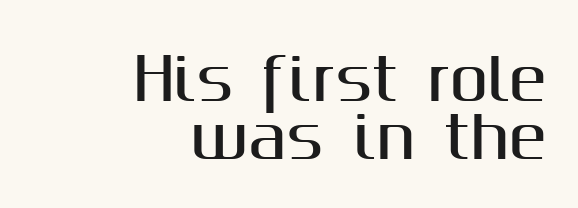
Q: Is the text italic (slanted)? A: No, it is upright.
Q: Is the typeface a serif or a sans-serif typeface? A: Sans-serif.
Q: Is the text underlined? A: No.
Q: How is the paragraph aligned? A: Right-aligned.
Q: Is the spacing between letters normal or unusually wide? A: Normal.
Q: Is the spacing between lines tight, normal or loose? A: Tight.
Q: Width (condensed, normal, or wide)? A: Normal.
Q: Stroke contrast? A: Medium.
Q: x-height? A: Medium.
Q: Monospaced? A: No.
